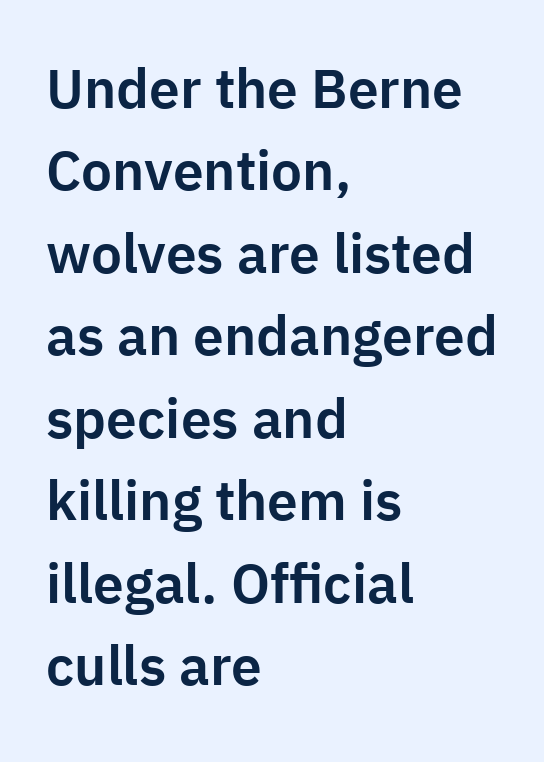
There is no visible air inserted between adjacent glyphs. Upright lettering throughout. Vertical spacing — default. Look at the bottom of the vertical strokes: they stop flat, with no serifs.
